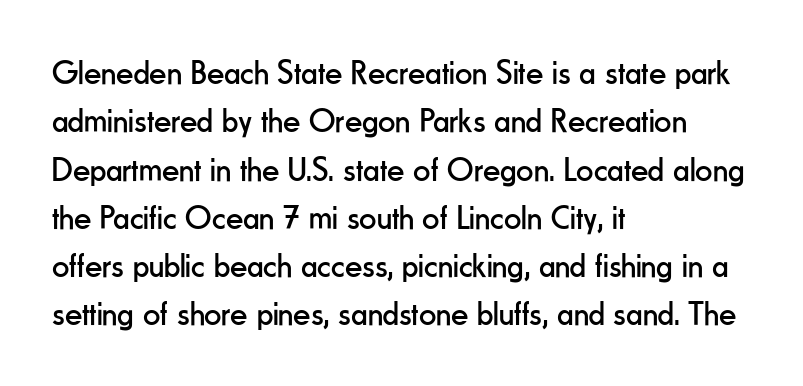
Q: Is the text bold? A: No.
Q: Is the text italic (slanted)? A: No, it is upright.
Q: Is the typeface a serif or a sans-serif typeface? A: Sans-serif.
Q: Is the text underlined? A: No.
Q: How is the paragraph aligned? A: Left-aligned.
Q: Is the spacing between letters normal or unusually wide? A: Normal.
Q: Is the spacing between lines tight, normal or loose? A: Normal.
Q: Width (condensed, normal, or wide)? A: Condensed.
Q: Stroke contrast? A: Low.
Q: x-height? A: Small.
Q: Monospaced? A: No.
